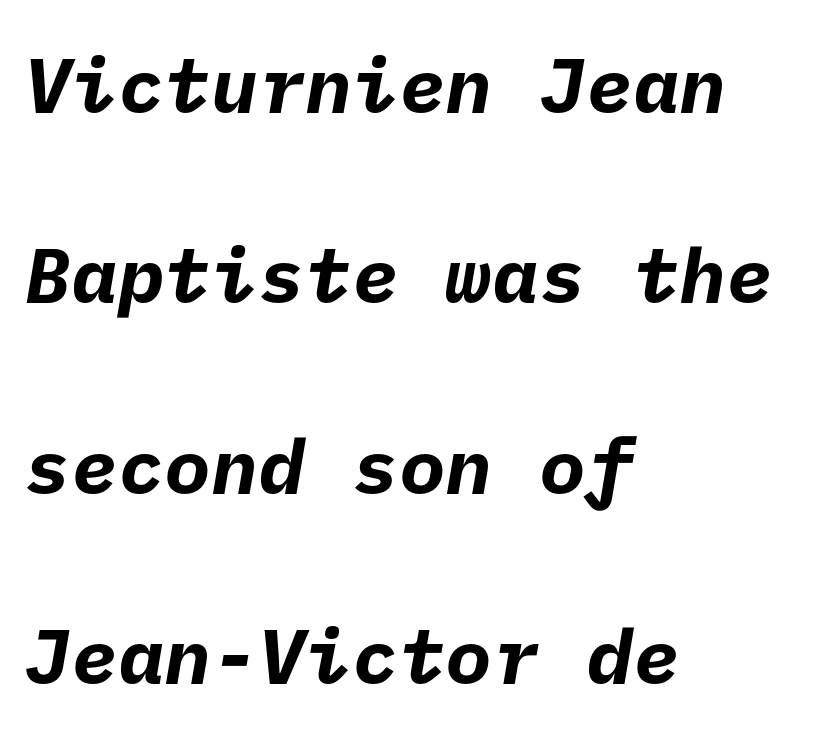
Compared with typical paragraphs, the rows here are farther apart. The letterforms sit shoulder to shoulder at normal distance. Layout note: lines flush left. Check where the strokes stop: nothing finishes them off — pure sans. The glyphs have the mass of a bold cut. Underline: absent.
